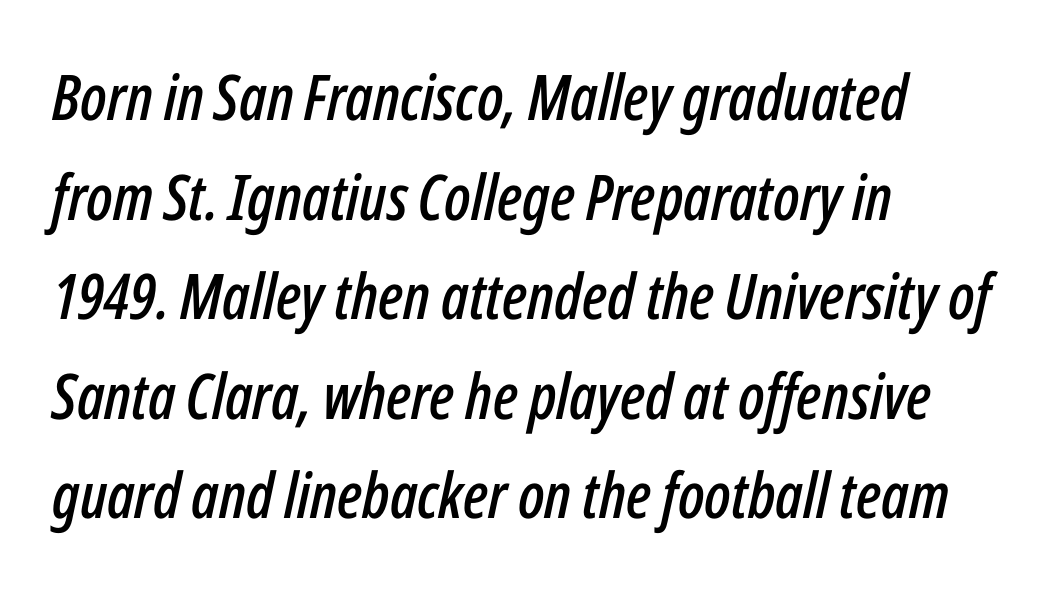
Looking at the ascenders, they clearly lean. This sample keeps an unexceptional amount of space between lines. Is this a fixed-width face? No — the glyphs have proportional, varying widths. Each line starts at the same left margin while the right side varies. This rendering features lettering with no underline.
